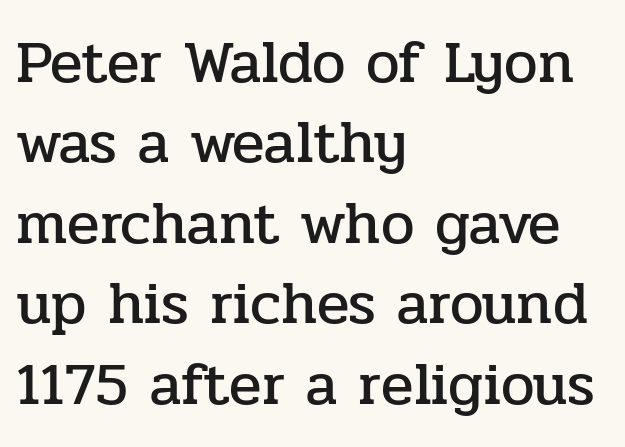
Q: Is the text italic (slanted)? A: No, it is upright.
Q: Is the typeface a serif or a sans-serif typeface? A: Serif.
Q: Is the text underlined? A: No.
Q: How is the paragraph aligned? A: Left-aligned.
Q: Is the spacing between letters normal or unusually wide? A: Normal.
Q: Is the spacing between lines tight, normal or loose? A: Normal.
Q: Width (condensed, normal, or wide)? A: Normal.
Q: Stroke contrast? A: Low.
Q: x-height? A: Medium.
Q: Monospaced? A: No.
